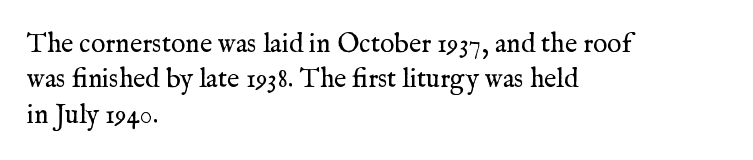
Line beginnings align vertically; line endings do not. The typography opts for an upright posture over an oblique one. Baseline-to-baseline distance is the conventional proportion of letter height. The characters are drawn with everyday or finer stroke widths. Here the glyphs are tracked normally, forming tight word shapes.
